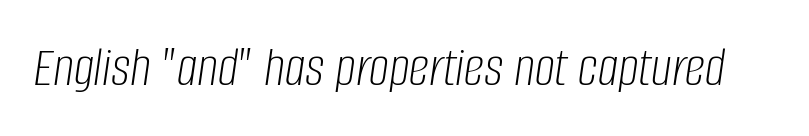
{"italic": "yes", "lean": "right", "slant_degrees": 8, "bold": "no", "weight": "light", "width": "condensed", "stroke_contrast": "low", "x_height": "large", "monospaced": "no", "underline": "no", "letter_spacing": "normal", "letter_spacing_em": 0.0, "glyph_px": 57}
